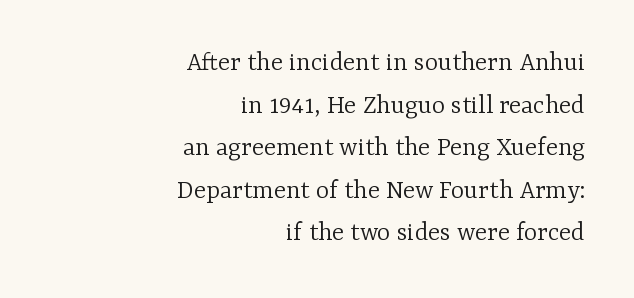
Q: Is the text bold? A: No.
Q: Is the text italic (slanted)? A: No, it is upright.
Q: Is the typeface a serif or a sans-serif typeface? A: Serif.
Q: Is the text underlined? A: No.
Q: How is the paragraph aligned? A: Right-aligned.
Q: Is the spacing between letters normal or unusually wide? A: Normal.
Q: Is the spacing between lines tight, normal or loose? A: Normal.
Q: Width (condensed, normal, or wide)? A: Normal.
Q: Stroke contrast? A: Low.
Q: x-height? A: Medium.
Q: Monospaced? A: No.
